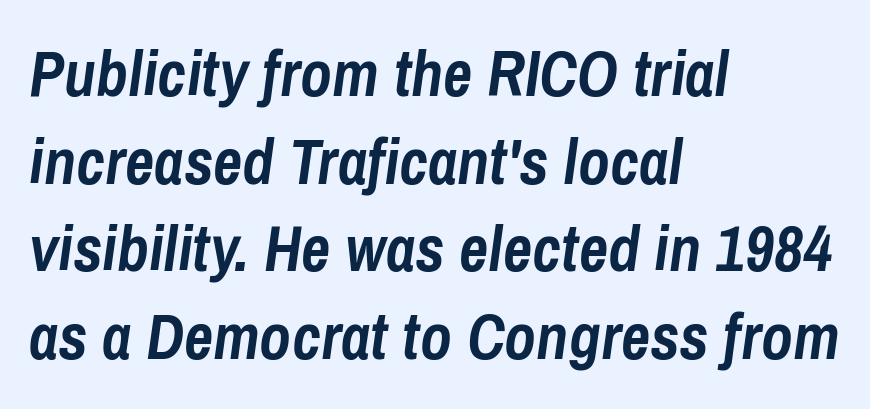
Q: Is the text bold? A: Yes.
Q: Is the text italic (slanted)? A: Yes, it leans right by about 8 degrees.
Q: Is the text underlined? A: No.
Q: How is the paragraph aligned? A: Left-aligned.
Q: Is the spacing between letters normal or unusually wide? A: Normal.
Q: Is the spacing between lines tight, normal or loose? A: Normal.
Q: Width (condensed, normal, or wide)? A: Condensed.
Q: Stroke contrast? A: Low.
Q: x-height? A: Medium.
Q: Monospaced? A: No.
